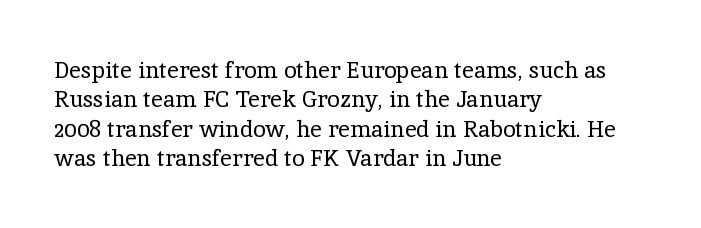
It's the straight-up-and-down kind of type. The face used here is rendered with its standard letterfit. The setting favours the left margin, as ordinary paragraphs usually do. This is not heavy type; no bold has been used. Interline gaps are of average width in this sample.
